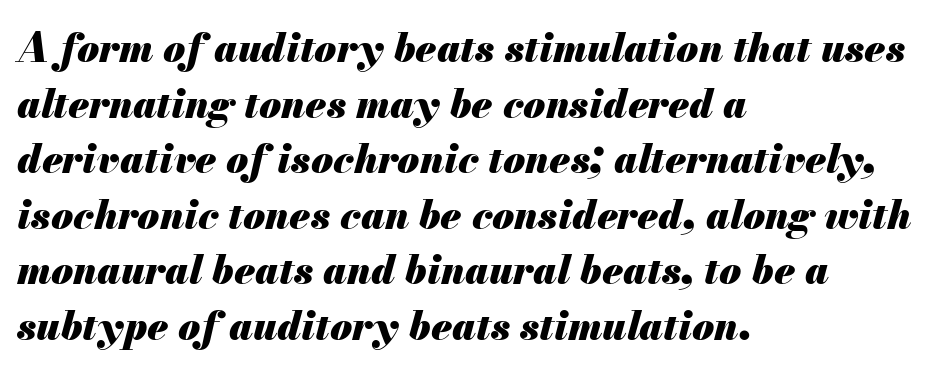
{"italic": "yes", "lean": "right", "slant_degrees": 13, "bold": "yes", "weight": "heavy", "width": "normal", "stroke_contrast": "medium", "x_height": "small", "monospaced": "no", "underline": "no", "align": "left", "line_spacing": "normal", "line_spacing_ratio": 1.39, "letter_spacing": "normal", "letter_spacing_em": 0.0, "glyph_px": 40}
